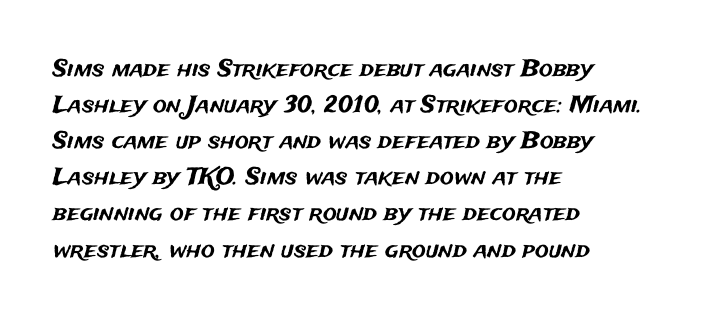
{"underline": "no", "align": "left", "line_spacing": "normal", "line_spacing_ratio": 1.57, "letter_spacing": "normal", "letter_spacing_em": 0.0, "glyph_px": 23}
